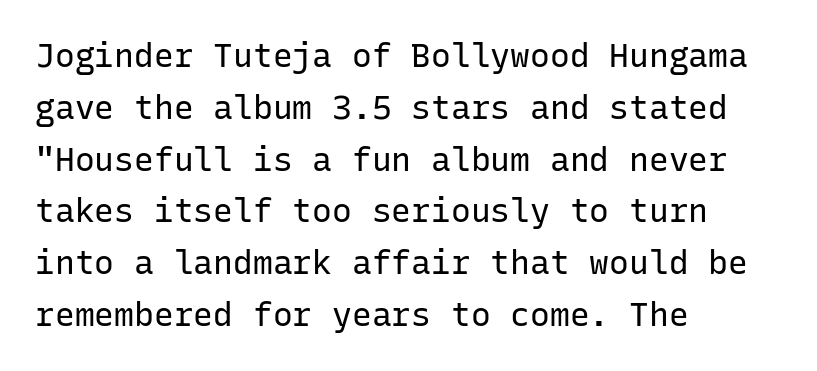
Q: Is the text bold? A: No.
Q: Is the text italic (slanted)? A: No, it is upright.
Q: Is the typeface a serif or a sans-serif typeface? A: Sans-serif.
Q: Is the text underlined? A: No.
Q: How is the paragraph aligned? A: Left-aligned.
Q: Is the spacing between letters normal or unusually wide? A: Normal.
Q: Is the spacing between lines tight, normal or loose? A: Normal.
Q: Width (condensed, normal, or wide)? A: Normal.
Q: Stroke contrast? A: Low.
Q: x-height? A: Medium.
Q: Monospaced? A: Yes.
